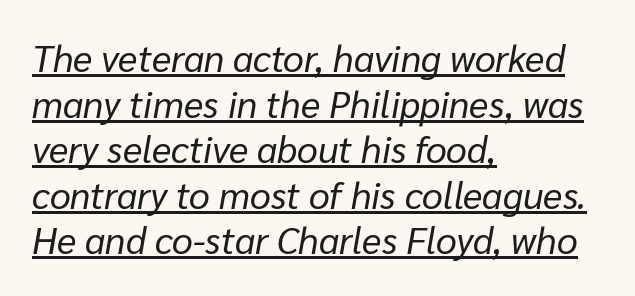
The image shows 37 px regular-weight type, italic (leaning right); set left-aligned, line spacing 1.23x, normal letter spacing, underlined; low stroke contrast and a medium x-height.
